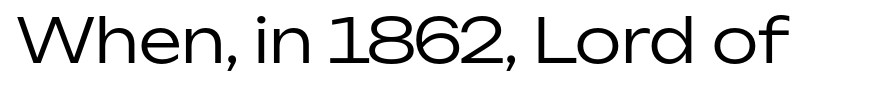
{"serif": "no", "italic": "no", "bold": "no", "weight": "regular", "width": "normal", "stroke_contrast": "low", "x_height": "medium", "monospaced": "no", "underline": "no", "letter_spacing": "normal", "letter_spacing_em": 0.0, "glyph_px": 61}
